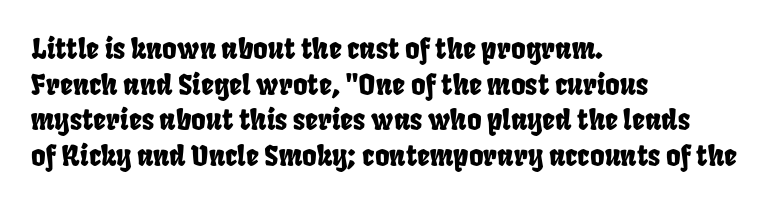
Q: Is the text underlined? A: No.
Q: How is the paragraph aligned? A: Left-aligned.
Q: Is the spacing between letters normal or unusually wide? A: Normal.
Q: Is the spacing between lines tight, normal or loose? A: Normal.
Q: Width (condensed, normal, or wide)? A: Condensed.
Q: Stroke contrast? A: Low.
Q: x-height? A: Large.
Q: Monospaced? A: No.
